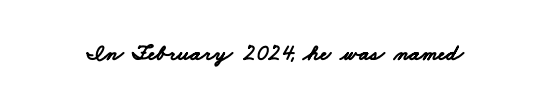
Compared with typical body copy, the letter spacing here is the same. A bare baseline throughout the passage. Chunky letters — that's bold for sure.
